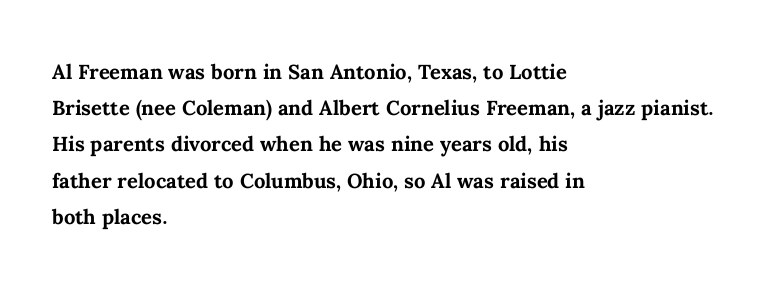
Q: Is the text bold? A: Yes.
Q: Is the text italic (slanted)? A: No, it is upright.
Q: Is the text underlined? A: No.
Q: How is the paragraph aligned? A: Left-aligned.
Q: Is the spacing between letters normal or unusually wide? A: Normal.
Q: Is the spacing between lines tight, normal or loose? A: Normal.
